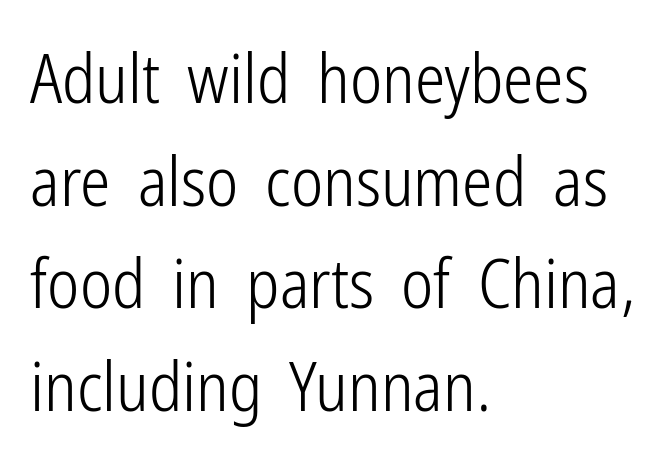
Check under the words: just untouched page. Unlike italic type, these characters show no tilt at all. Caption: multi-line text, flush left, ragged right. Each letter keeps its own natural width here, so spacing adapts to shape. Stroke terminals: plain, sans-serif.
